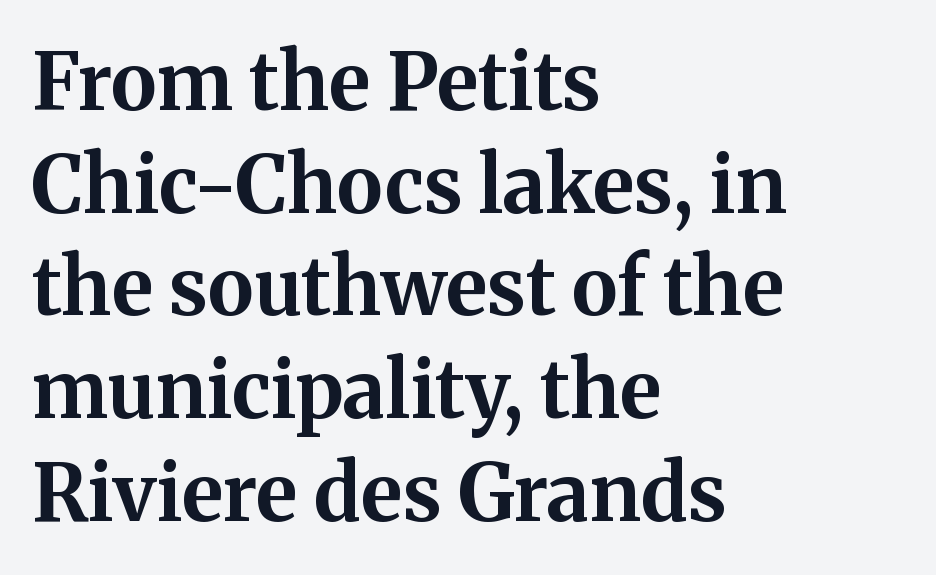
The image shows 79 px bold serif type, upright; set left-aligned, normal line spacing (1.3x), normal letter spacing, not underlined; medium stroke contrast and a medium x-height.
